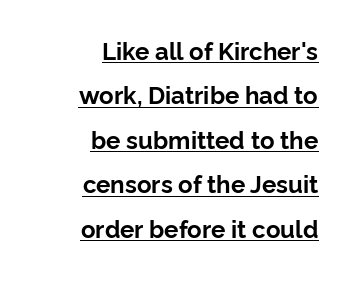
Q: Is the text bold? A: Yes.
Q: Is the text italic (slanted)? A: No, it is upright.
Q: Is the text underlined? A: Yes.
Q: How is the paragraph aligned? A: Right-aligned.
Q: Is the spacing between letters normal or unusually wide? A: Normal.
